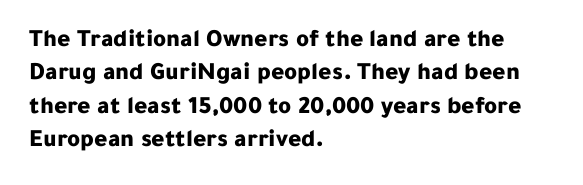
The image shows 25 px bold type, upright; set left-aligned, normal line spacing (1.34x), normal letter spacing, not underlined.
